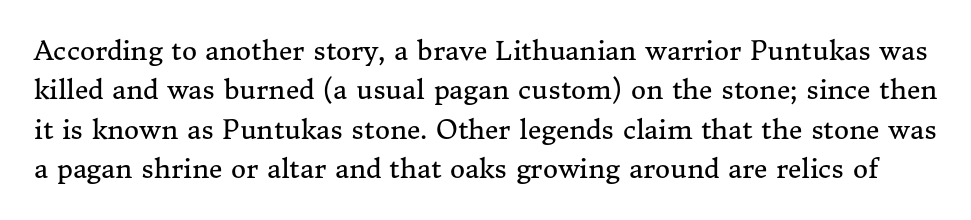
{"italic": "no", "bold": "no", "underline": "no", "line_spacing": "normal", "line_spacing_ratio": 1.51, "letter_spacing": "normal", "letter_spacing_em": 0.0, "glyph_px": 26}
